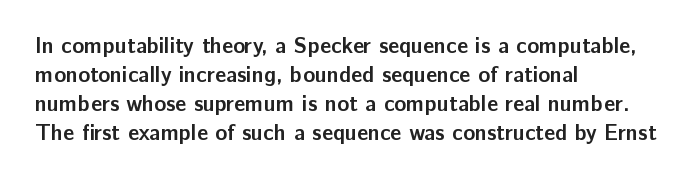
The image shows 22 px bold type, upright; set left-aligned, normal line spacing (1.32x), normal letter spacing, not underlined.
